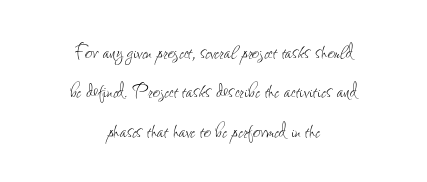
The image shows 25 px text type; set centered, normal line spacing (1.58x), normal letter spacing, not underlined.
